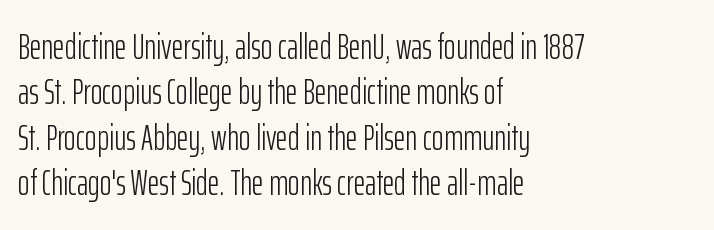
The baseline area is clear. Unlike a traditional serif, this face leaves its strokes unadorned. Spacing verdict: proportional, widths tailored to each character. The leading is moderate, giving the passage an even texture.
